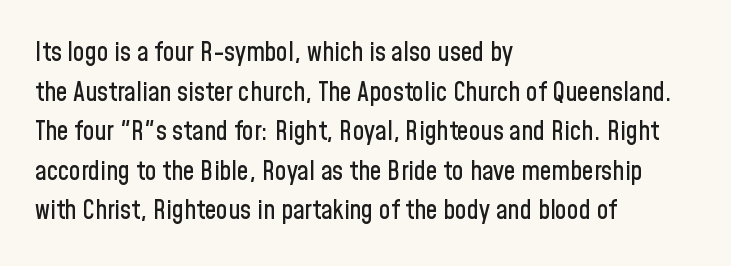
{"italic": "no", "underline": "no", "align": "left", "line_spacing": "normal", "line_spacing_ratio": 1.52, "letter_spacing": "normal", "letter_spacing_em": 0.0, "glyph_px": 26}
